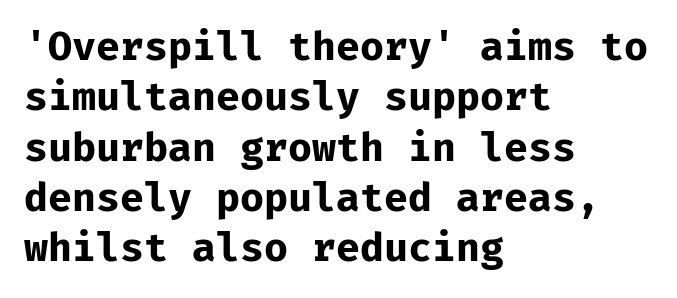
{"serif": "no", "italic": "no", "bold": "yes", "weight": "bold", "width": "normal", "stroke_contrast": "low", "x_height": "medium", "monospaced": "yes", "underline": "no", "align": "left", "line_spacing": "normal", "line_spacing_ratio": 1.29, "letter_spacing": "normal", "letter_spacing_em": 0.0, "glyph_px": 39}
